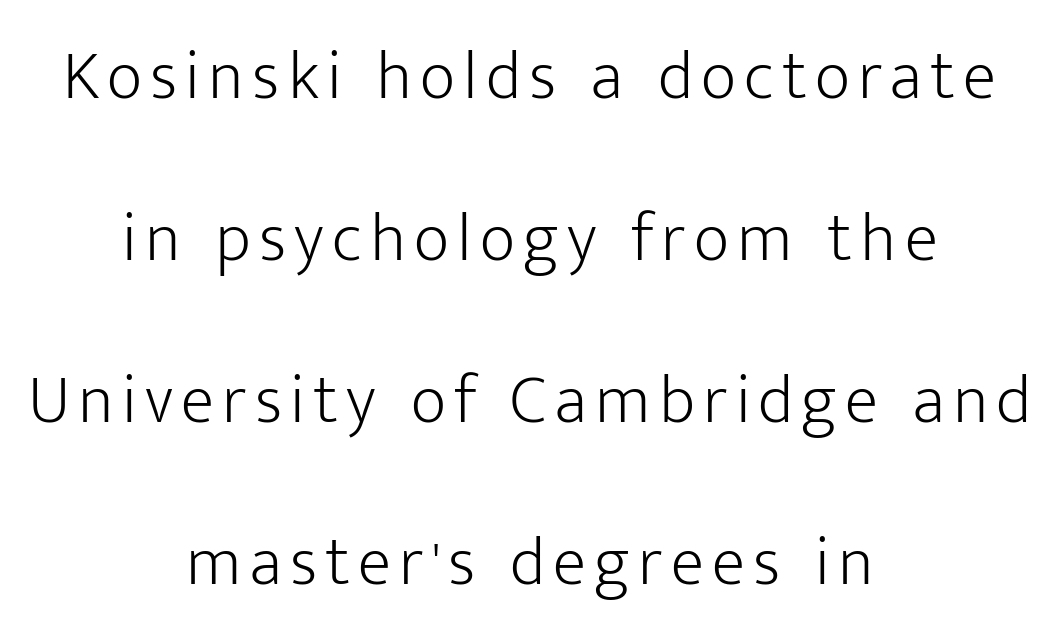
The image shows 69 px light sans-serif type, upright; set centered, loose line spacing (2.35x), not underlined; low stroke contrast and a medium x-height.
